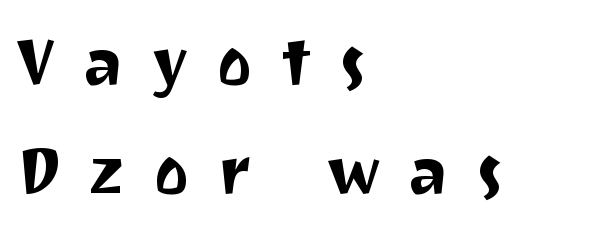
{"serif": "no", "italic": "no", "width": "normal", "stroke_contrast": "medium", "x_height": "medium", "monospaced": "no", "underline": "no", "align": "left", "line_spacing": "normal", "line_spacing_ratio": 1.63, "letter_spacing": "wide", "letter_spacing_em": 0.42, "glyph_px": 67}
